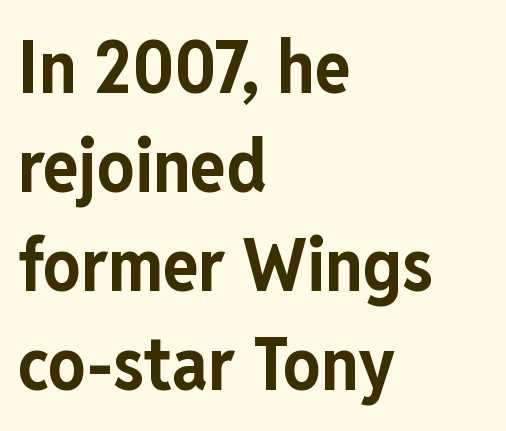
This sample has the flowing, uneven cadence of proportional lettering. Does the type have serifs? No, each stem ends abruptly. Tracking value appears to be zero — textbook default spacing. A clean baseline with only descenders dipping below it. Notice how thick the strokes are: this is what a full bold looks like.
